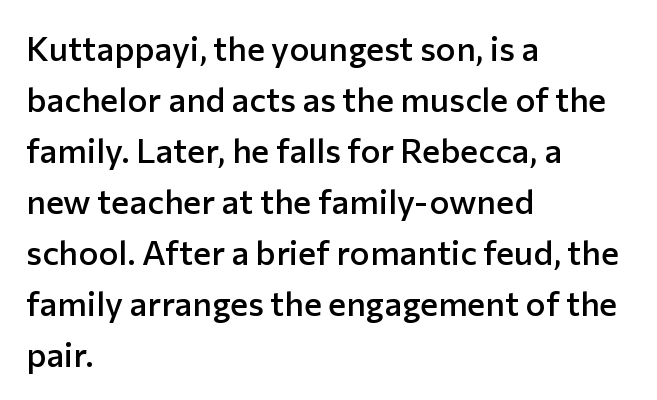
Q: Is the text bold? A: Semi-bold.
Q: Is the text italic (slanted)? A: No, it is upright.
Q: Is the typeface a serif or a sans-serif typeface? A: Sans-serif.
Q: Is the text underlined? A: No.
Q: How is the paragraph aligned? A: Left-aligned.
Q: Is the spacing between letters normal or unusually wide? A: Normal.
Q: Is the spacing between lines tight, normal or loose? A: Normal.
Q: Width (condensed, normal, or wide)? A: Normal.
Q: Stroke contrast? A: Low.
Q: x-height? A: Medium.
Q: Monospaced? A: No.
